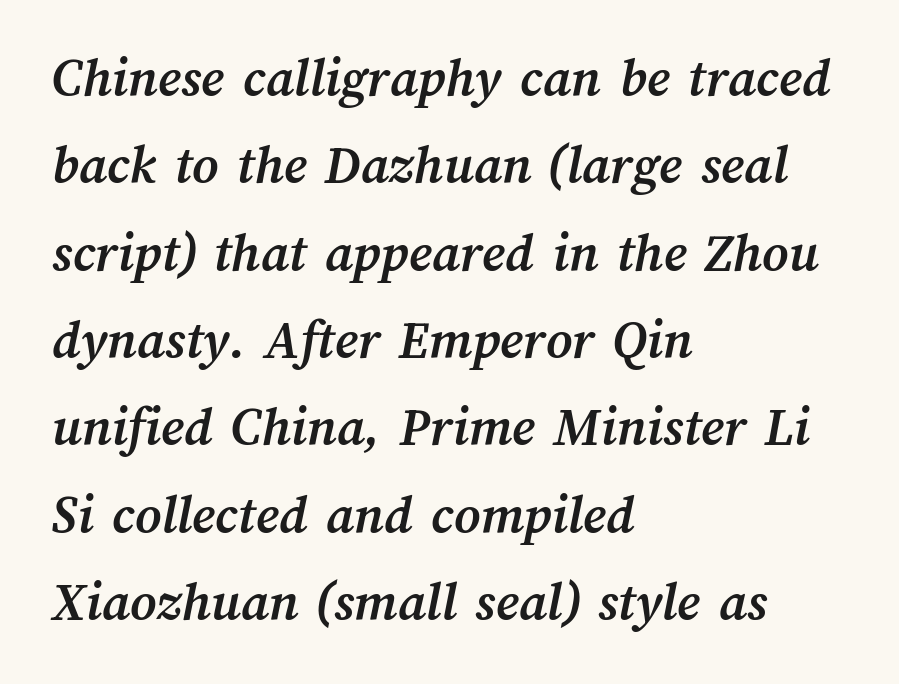
{"bold": "yes", "weight": "semibold", "width": "normal", "stroke_contrast": "medium", "x_height": "medium", "monospaced": "no", "underline": "no", "align": "left", "line_spacing": "normal", "line_spacing_ratio": 1.56, "letter_spacing": "normal", "letter_spacing_em": 0.0, "glyph_px": 56}
